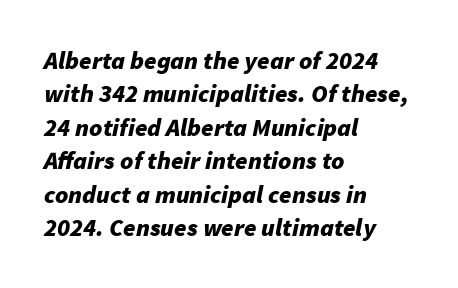
{"italic": "yes", "lean": "right", "slant_degrees": 11, "bold": "yes", "underline": "no", "align": "left", "line_spacing": "normal", "line_spacing_ratio": 1.34, "letter_spacing": "normal", "letter_spacing_em": 0.0, "glyph_px": 25}
